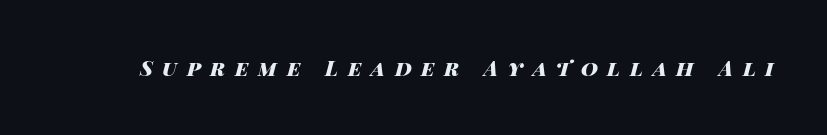
The text carries the slant typical of an italic or oblique font. Weight: bold. No word sits above an underline. The horizontal fit of the characters is loose and conspicuously gappy.
